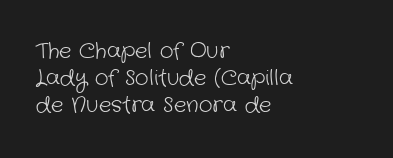
{"bold": "no", "underline": "no", "align": "left", "line_spacing": "normal", "line_spacing_ratio": 1.29, "letter_spacing": "normal", "letter_spacing_em": 0.0, "glyph_px": 21}
